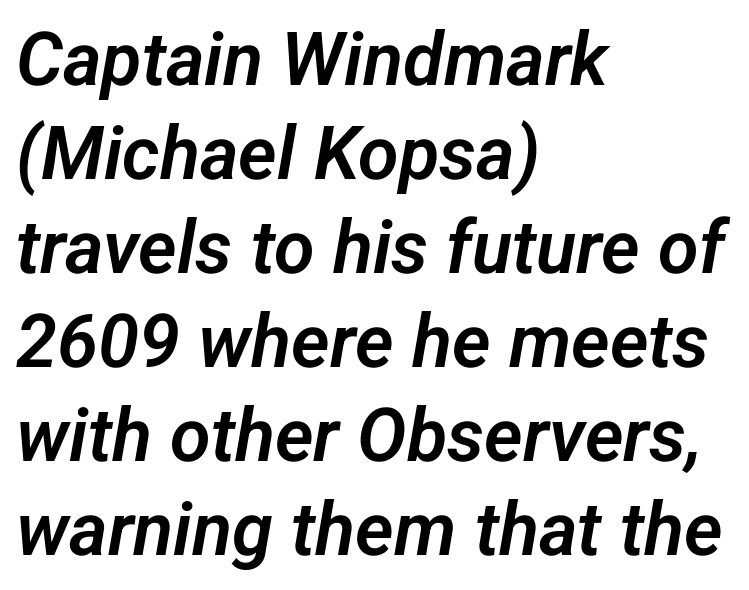
{"serif": "no", "width": "normal", "stroke_contrast": "low", "x_height": "medium", "monospaced": "no", "underline": "no", "align": "left", "line_spacing": "normal", "line_spacing_ratio": 1.27, "letter_spacing": "normal", "letter_spacing_em": 0.0, "glyph_px": 74}
